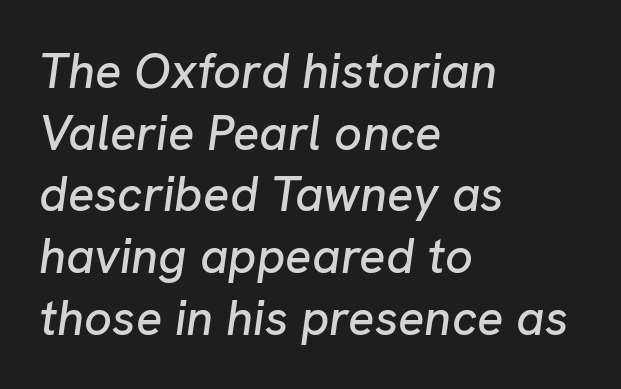
Q: Is the text italic (slanted)? A: Yes, it leans right by about 8 degrees.
Q: Is the text underlined? A: No.
Q: How is the paragraph aligned? A: Left-aligned.
Q: Is the spacing between letters normal or unusually wide? A: Normal.
Q: Is the spacing between lines tight, normal or loose? A: Normal.
Q: Width (condensed, normal, or wide)? A: Normal.
Q: Stroke contrast? A: Low.
Q: x-height? A: Medium.
Q: Monospaced? A: No.
